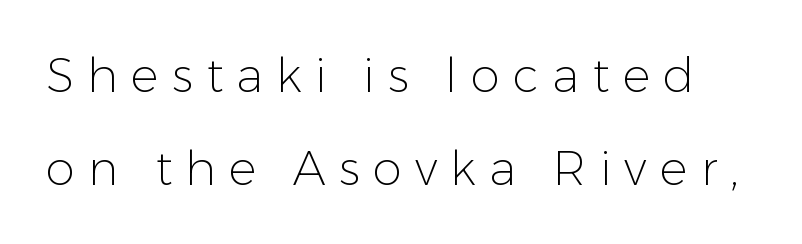
The image shows 47 px light sans-serif type, upright; set loose line spacing (1.98x), unusually wide letter spacing (+0.28 em), not underlined; low stroke contrast and a medium x-height.
